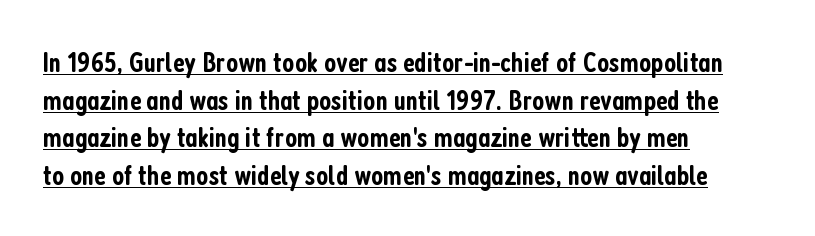
The image shows 29 px semibold, condensed sans-serif type, upright; set left-aligned, normal line spacing (1.3x), normal letter spacing, underlined; low stroke contrast and a medium x-height.
